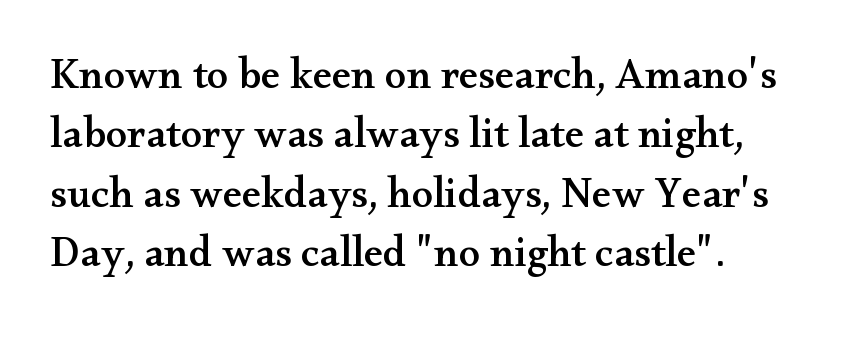
The image shows 43 px wide serif type, upright; set normal line spacing (1.38x), normal letter spacing, not underlined; medium stroke contrast and a small x-height.
